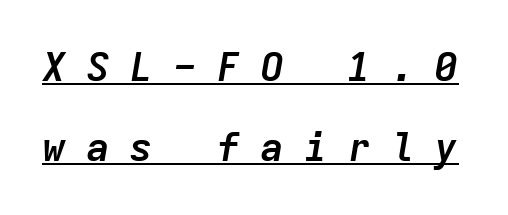
These words are printed bold, with thick strokes throughout. These lines are rendered in a fixed-pitch font. Notice how a bar underscores the lettering throughout. The vertical gap from one line to the next is large.
